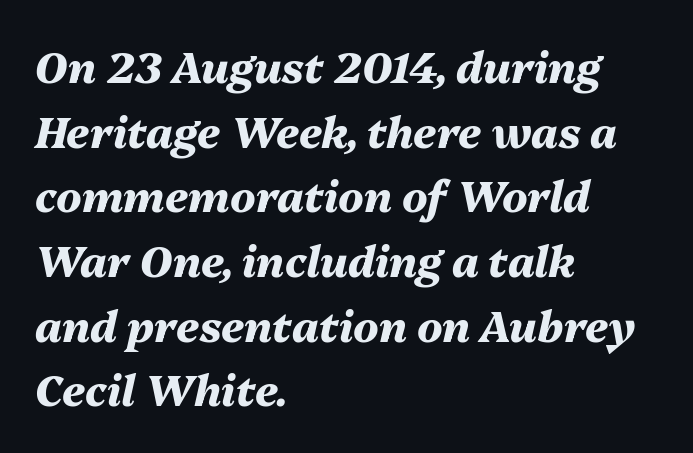
Q: Is the text bold? A: Yes.
Q: Is the text italic (slanted)? A: Yes, it leans right by about 13 degrees.
Q: Is the text underlined? A: No.
Q: How is the paragraph aligned? A: Left-aligned.
Q: Is the spacing between letters normal or unusually wide? A: Normal.
Q: Is the spacing between lines tight, normal or loose? A: Normal.
Q: Width (condensed, normal, or wide)? A: Normal.
Q: Stroke contrast? A: Medium.
Q: x-height? A: Medium.
Q: Monospaced? A: No.
